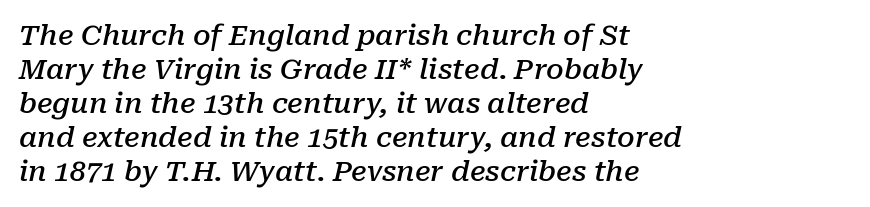
{"serif": "yes", "italic": "yes", "lean": "right", "slant_degrees": 10, "bold": "semi", "weight": "semibold", "width": "normal", "stroke_contrast": "low", "x_height": "medium", "monospaced": "no", "underline": "no", "align": "left", "line_spacing_ratio": 1.21, "letter_spacing": "normal", "letter_spacing_em": 0.0, "glyph_px": 28}
